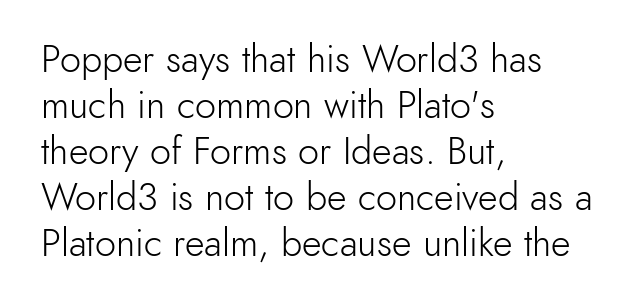
The image shows 38 px light sans-serif type, upright; set left-aligned, line spacing 1.21x, normal letter spacing, not underlined; a small x-height.
